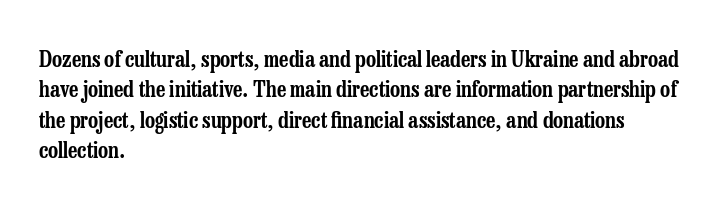
The image shows 22 px text type, upright; set left-aligned, normal line spacing (1.38x), normal letter spacing, not underlined.
